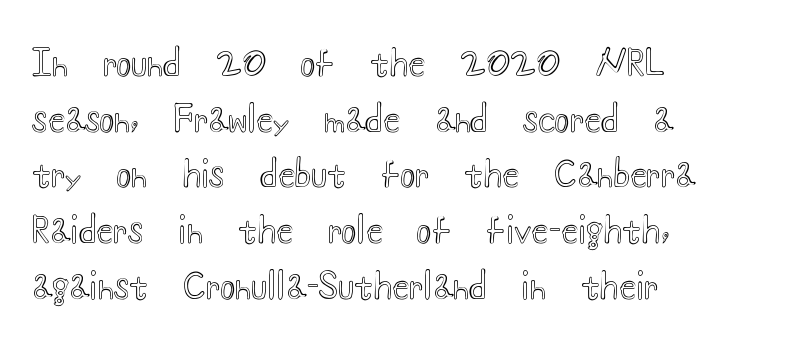
A typesetter would call this leading conventional body-copy spacing. Observe the ordinary spacing: letters are neighbours, not strangers. The typesetter chose a ragged-right arrangement here. Tall strokes in this sample are plumb rather than angled.
